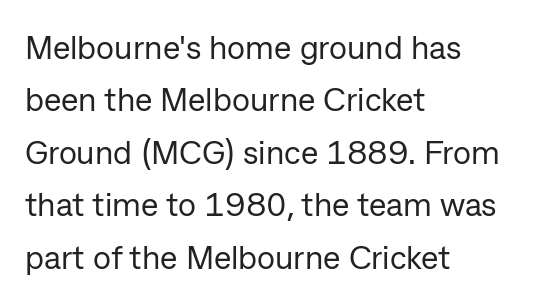
{"serif": "no", "italic": "no", "bold": "no", "weight": "regular", "width": "normal", "stroke_contrast": "low", "x_height": "medium", "monospaced": "no", "underline": "no", "align": "left", "line_spacing": "normal", "line_spacing_ratio": 1.59, "letter_spacing": "normal", "letter_spacing_em": 0.0, "glyph_px": 33}
